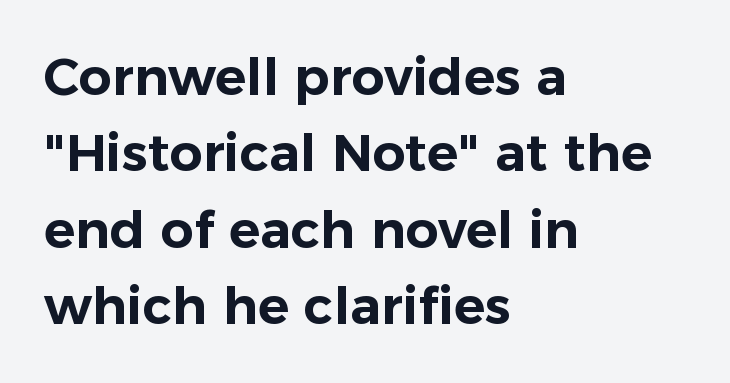
{"serif": "no", "italic": "no", "width": "normal", "stroke_contrast": "low", "x_height": "medium", "monospaced": "no", "underline": "no", "align": "left", "line_spacing": "normal", "line_spacing_ratio": 1.47, "letter_spacing": "normal", "letter_spacing_em": 0.0, "glyph_px": 52}
